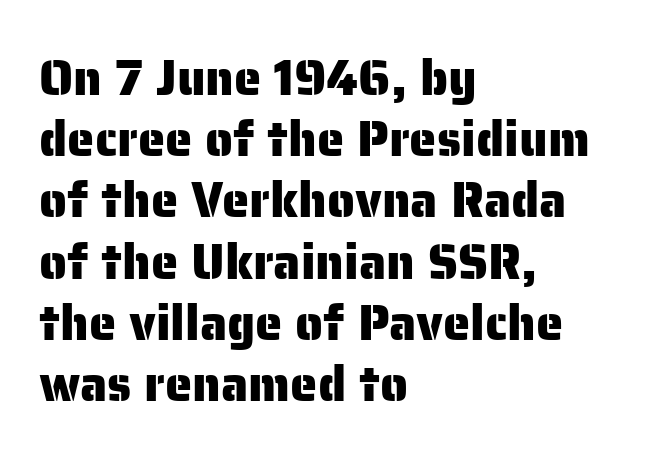
{"serif": "no", "italic": "no", "width": "normal", "stroke_contrast": "low", "x_height": "medium", "monospaced": "no", "underline": "no", "align": "left", "line_spacing": "normal", "line_spacing_ratio": 1.25, "letter_spacing": "normal", "letter_spacing_em": 0.0, "glyph_px": 49}
